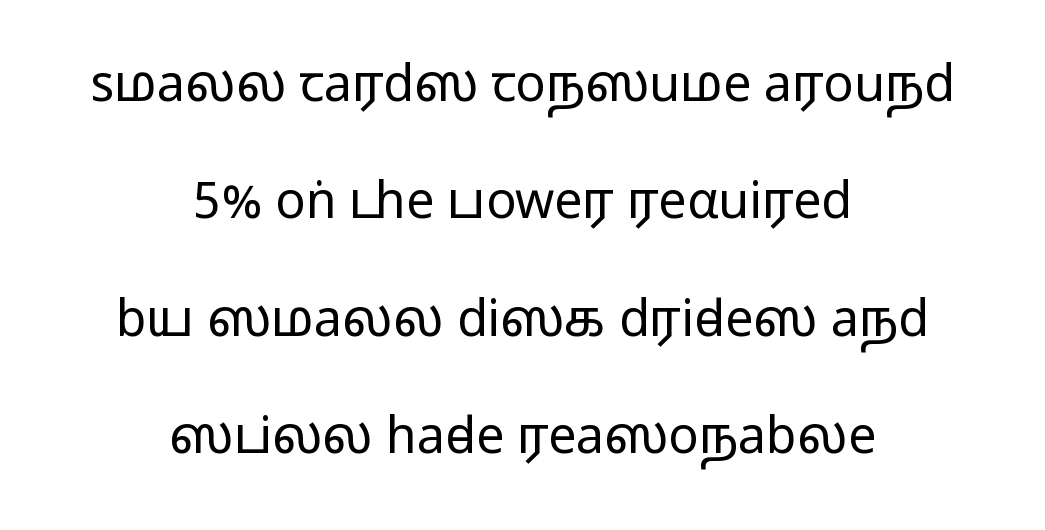
The image shows 50 px regular-weight, wide sans-serif type, upright; set centered, loose line spacing (2.35x), normal letter spacing, not underlined; low stroke contrast and a medium x-height.
